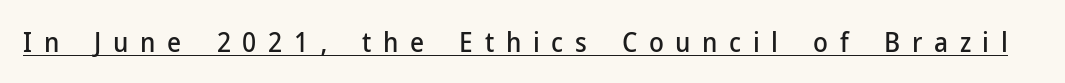
The image shows 27 px text type, upright; set unusually wide letter spacing (+0.43 em), underlined.
